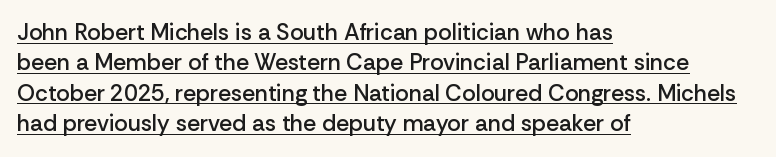
{"italic": "no", "bold": "semi", "underline": "yes", "align": "left", "line_spacing": "normal", "line_spacing_ratio": 1.32, "letter_spacing": "normal", "letter_spacing_em": 0.0, "glyph_px": 23}
